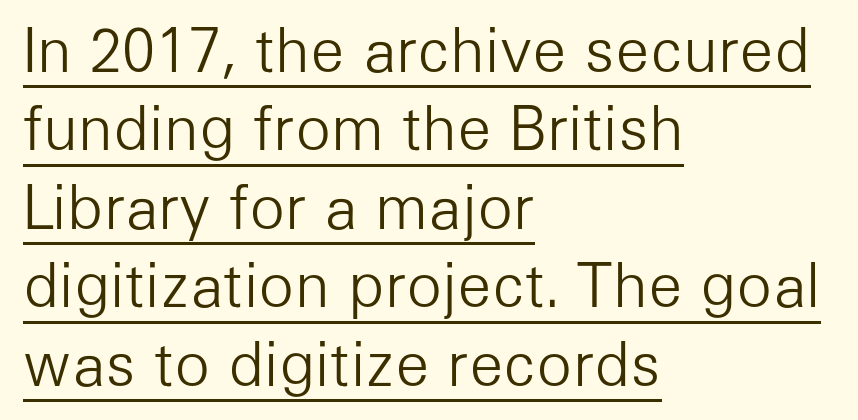
The letters stand straight up with perfectly vertical stems. Honestly, the row spacing looks completely unremarkable. Note the varied advance widths — an 'i' is clearly narrower than an 'm'. The typesetter chose a ragged-right arrangement here. Unbolded letterforms with no extra heft.
